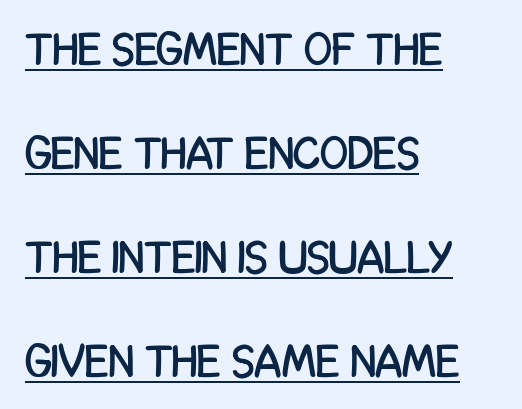
Loosely led — the rows are spread out. The passage shown is typeset with a sans-serif family. The passage shown has conventional tracking throughout. Note the varied advance widths — an 'i' is clearly narrower than an 'm'.
